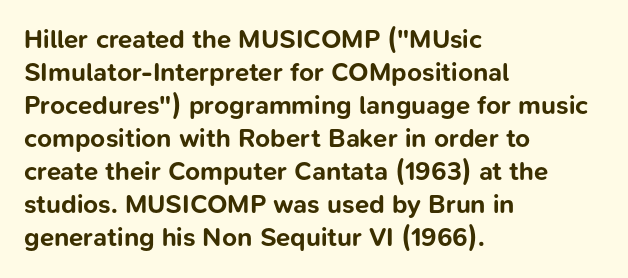
Q: Is the text bold? A: Yes.
Q: Is the text italic (slanted)? A: No, it is upright.
Q: Is the text underlined? A: No.
Q: How is the paragraph aligned? A: Left-aligned.
Q: Is the spacing between letters normal or unusually wide? A: Normal.
Q: Is the spacing between lines tight, normal or loose? A: Normal.
